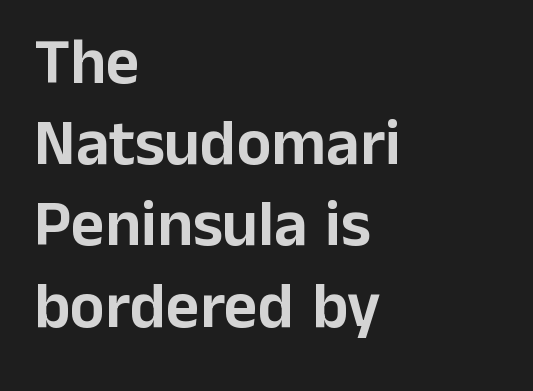
Q: Is the text italic (slanted)? A: No, it is upright.
Q: Is the typeface a serif or a sans-serif typeface? A: Sans-serif.
Q: Is the text underlined? A: No.
Q: How is the paragraph aligned? A: Left-aligned.
Q: Is the spacing between letters normal or unusually wide? A: Normal.
Q: Is the spacing between lines tight, normal or loose? A: Normal.
Q: Width (condensed, normal, or wide)? A: Normal.
Q: Stroke contrast? A: Low.
Q: x-height? A: Medium.
Q: Monospaced? A: No.
